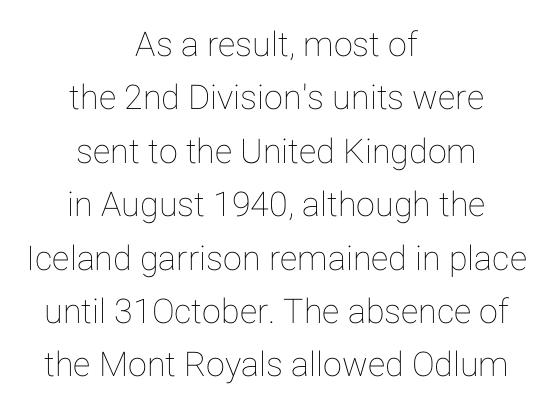
The image shows 34 px text type, upright; set centered, normal line spacing (1.57x), normal letter spacing, not underlined; low stroke contrast and a medium x-height.
